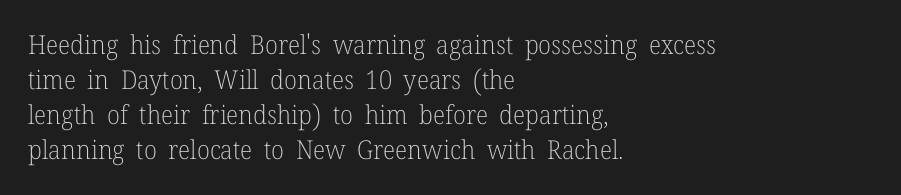
{"italic": "no", "bold": "no", "underline": "no", "align": "left", "line_spacing": "normal", "line_spacing_ratio": 1.34, "letter_spacing": "normal", "letter_spacing_em": 0.0, "glyph_px": 26}
